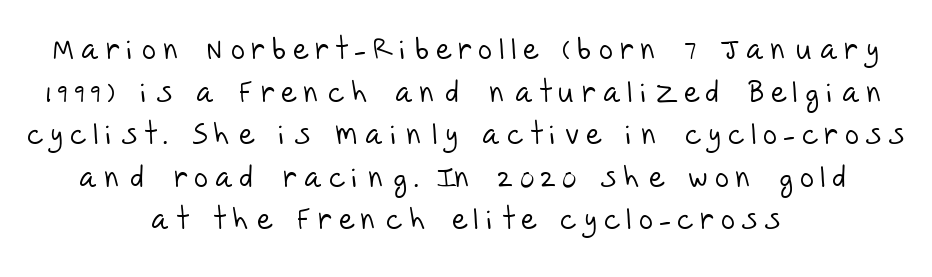
Proportional: the letters do not fall into vertical columns. The letters look calm and open, with moderate or lighter stems. Rule under the text: the space is simply empty. Students, note that the glyphs here are deliberately spaced far apart. The vertical gap from one line to the next is medium. What kind of face is this? One without serifs — a sans.
